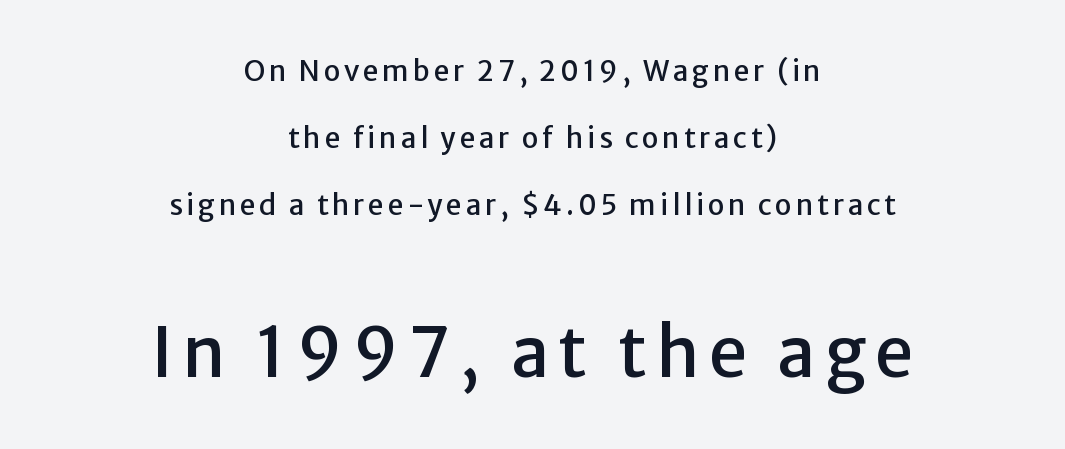
Q: Is the text italic (slanted)? A: No, it is upright.
Q: Is the typeface a serif or a sans-serif typeface? A: Sans-serif.
Q: Is the text underlined? A: No.
Q: How is the paragraph aligned? A: Centered.
Q: Is the spacing between lines tight, normal or loose? A: Loose.
Q: Which block of text is set in a larger size, the first (top) or the second (bottom)? A: The second (bottom) one.
Q: Width (condensed, normal, or wide)? A: Normal.
Q: Stroke contrast? A: Low.
Q: x-height? A: Medium.
Q: Monospaced? A: No.
